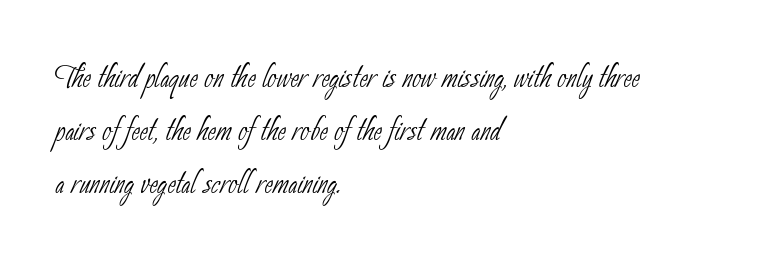
Look at the bottom of the vertical strokes: they stop flat, with no serifs. This rendering features lettering with no underline. Honestly, the row spacing looks completely unremarkable. The letterforms sit at book weight or below. Short note: letters normally spaced.
